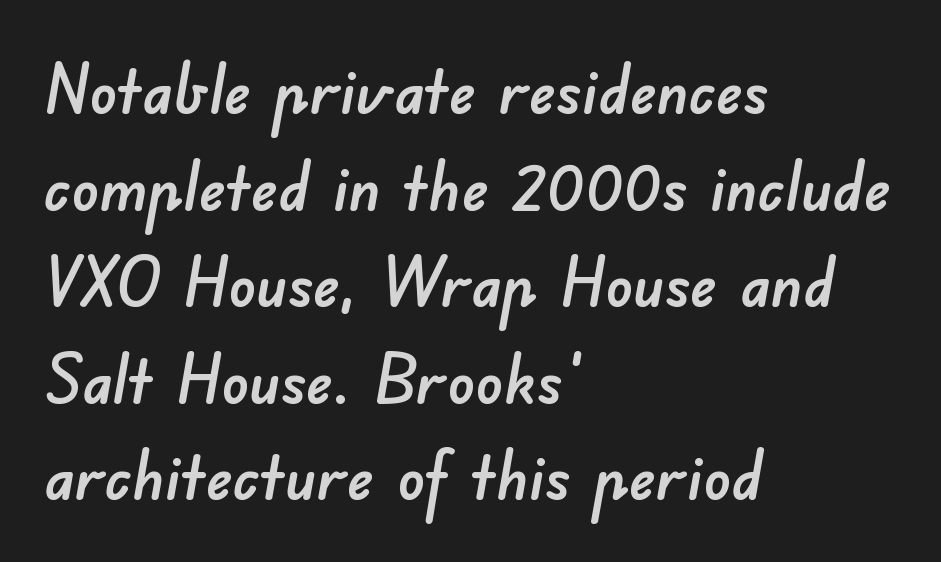
Q: Is the typeface a serif or a sans-serif typeface? A: Sans-serif.
Q: Is the text underlined? A: No.
Q: How is the paragraph aligned? A: Left-aligned.
Q: Is the spacing between letters normal or unusually wide? A: Normal.
Q: Is the spacing between lines tight, normal or loose? A: Normal.
Q: Width (condensed, normal, or wide)? A: Normal.
Q: Stroke contrast? A: Low.
Q: x-height? A: Small.
Q: Monospaced? A: No.
